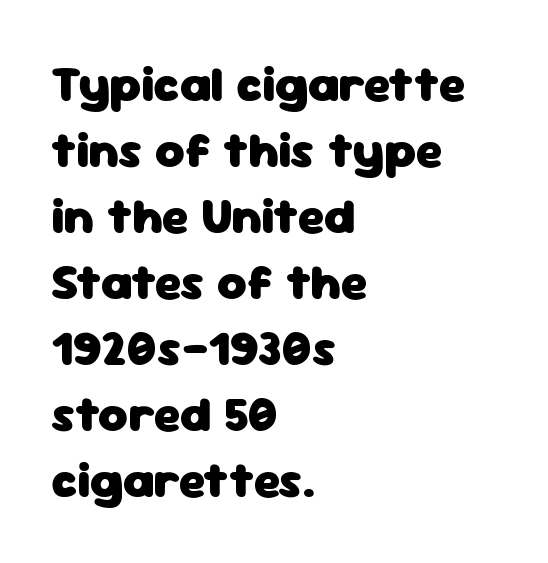
The text was rendered using a sans face with plain stroke endings. The face used here is proportionally spaced, like ordinary book or web type. Heft: maximum for text — a bold. It's the straight-up-and-down kind of type. The glyphs are unaccompanied by any horizontal stroke below them.
